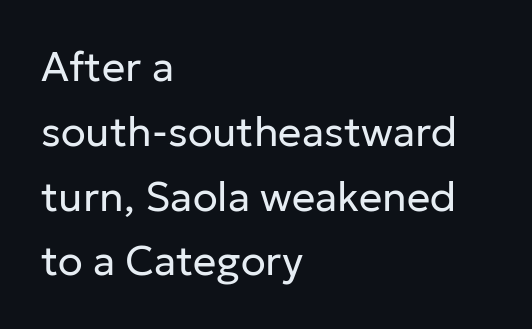
The specimen reads as upright at a glance. The passage shown is not underscored anywhere. Looks like regular typesetting: each glyph gets only the width it needs. The characters display no serif detailing; their extremities are plain.
